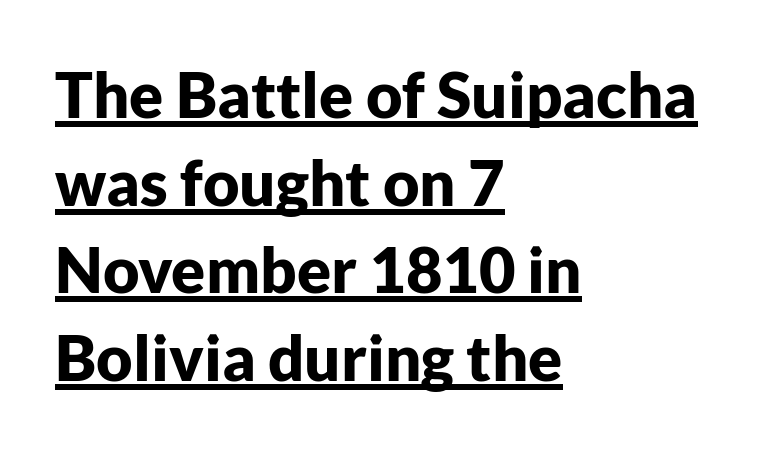
Thick stems and heavy bowls — unmistakably bold. Inter-character spacing is left at the font's built-in metrics. A typographer would call this underscored text. Is this a fixed-width face? No — the glyphs have proportional, varying widths. The passage shown is typeset with a sans-serif family.
